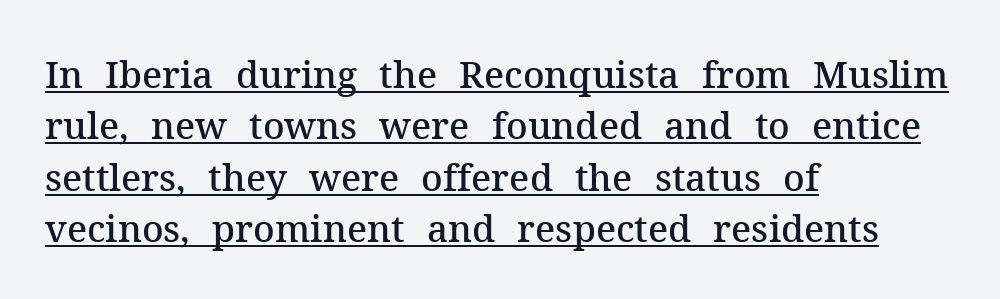
The image shows 37 px semibold serif type, upright; set left-aligned, normal line spacing (1.39x), normal letter spacing, underlined; medium stroke contrast and a medium x-height.
